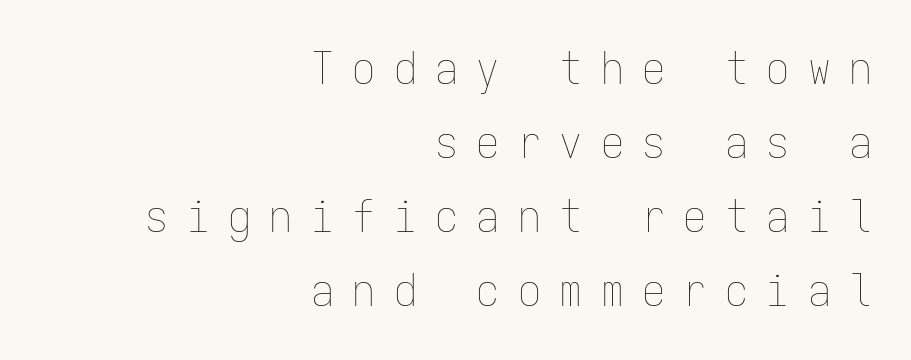
{"italic": "no", "bold": "no", "weight": "thin", "width": "condensed", "stroke_contrast": "low", "x_height": "medium", "monospaced": "yes", "underline": "no", "align": "right", "line_spacing": "normal", "line_spacing_ratio": 1.61, "letter_spacing": "wide", "letter_spacing_em": 0.4, "glyph_px": 46}
